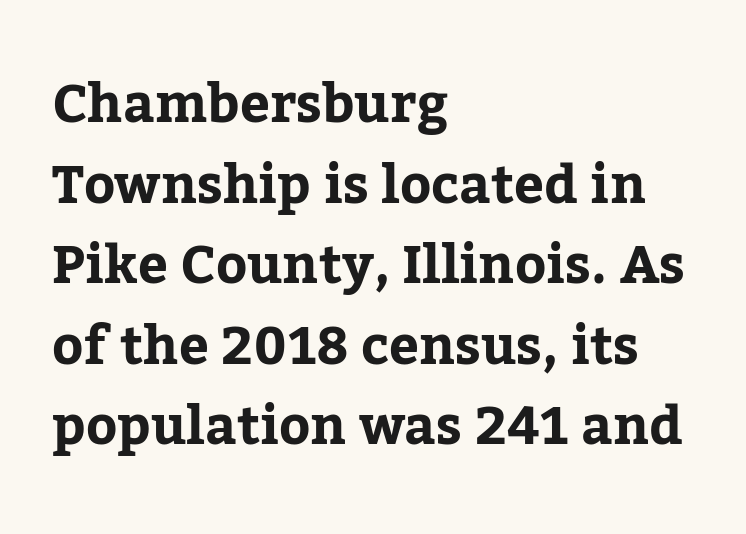
{"serif": "yes", "italic": "no", "bold": "yes", "weight": "bold", "width": "normal", "stroke_contrast": "low", "x_height": "medium", "monospaced": "no", "underline": "no", "align": "left", "line_spacing": "normal", "line_spacing_ratio": 1.52, "letter_spacing": "normal", "letter_spacing_em": 0.0, "glyph_px": 53}
